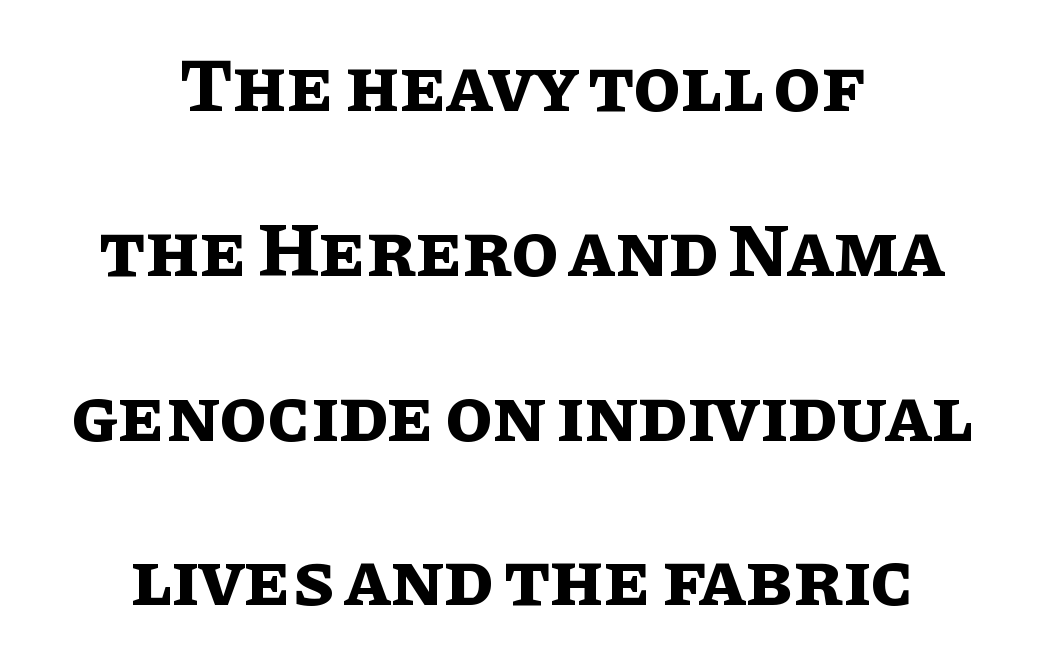
{"italic": "no", "bold": "yes", "weight": "bold", "width": "normal", "stroke_contrast": "low", "x_height": "large", "monospaced": "no", "underline": "no", "align": "center", "line_spacing": "loose", "line_spacing_ratio": 2.14, "letter_spacing": "normal", "letter_spacing_em": 0.0, "glyph_px": 77}
